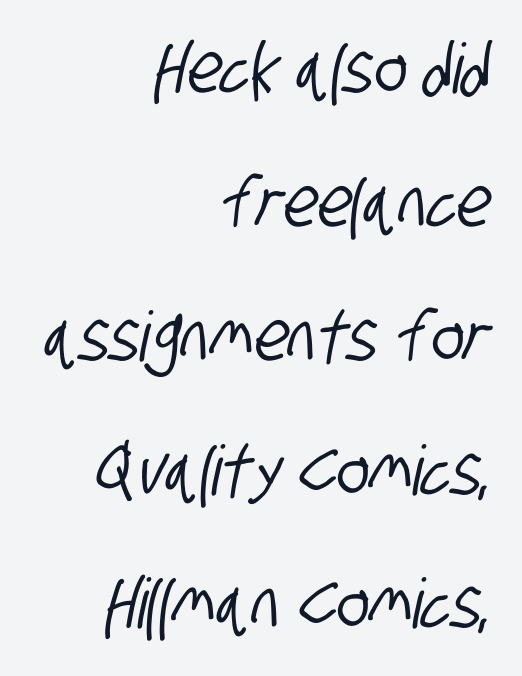
{"serif": "no", "width": "condensed", "stroke_contrast": "low", "x_height": "large", "monospaced": "no", "underline": "no", "align": "right", "line_spacing": "loose", "line_spacing_ratio": 1.94, "letter_spacing": "normal", "letter_spacing_em": 0.0, "glyph_px": 69}
